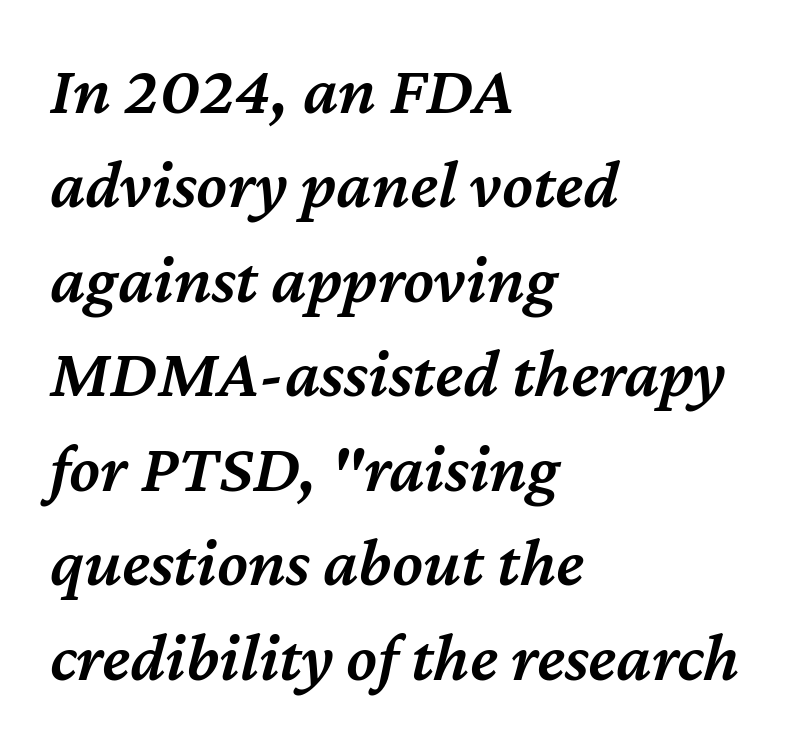
{"italic": "yes", "lean": "right", "slant_degrees": 12, "bold": "semi", "weight": "semibold", "width": "normal", "stroke_contrast": "medium", "x_height": "medium", "monospaced": "no", "underline": "no", "align": "left", "line_spacing": "normal", "line_spacing_ratio": 1.35, "letter_spacing": "normal", "letter_spacing_em": 0.0, "glyph_px": 70}
